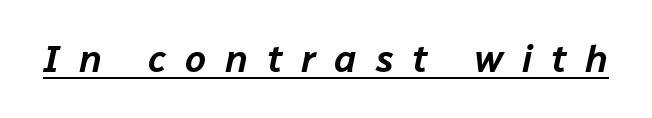
Q: Is the text italic (slanted)? A: Yes, it leans right by about 12 degrees.
Q: Is the text underlined? A: Yes.
Q: Is the spacing between letters normal or unusually wide? A: Unusually wide.
Q: Width (condensed, normal, or wide)? A: Normal.
Q: Stroke contrast? A: Low.
Q: x-height? A: Medium.
Q: Monospaced? A: No.
